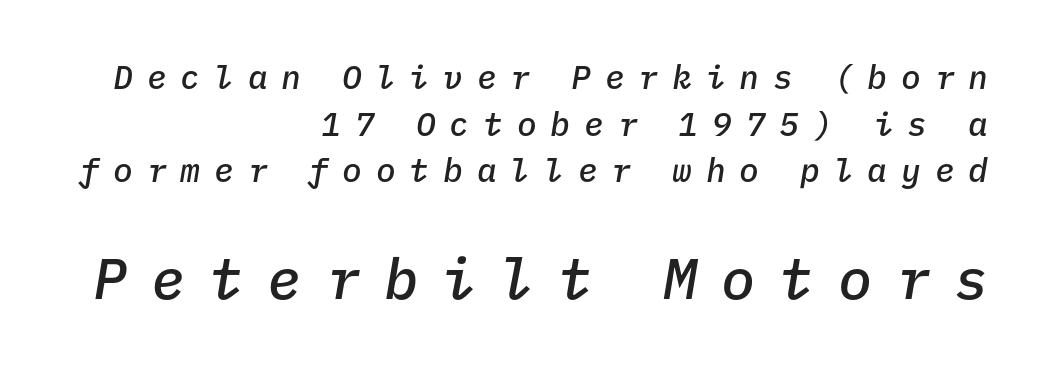
In terms of letterspacing, this is a distinctly airy, spread setting. The rag falls on the left side of this text block. These lines are rendered in a fixed-pitch font. Underline: absent.
